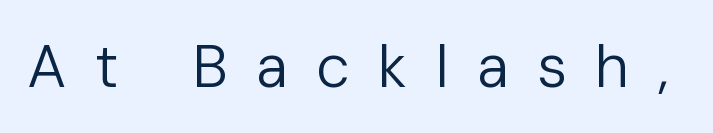
{"serif": "no", "italic": "no", "bold": "no", "weight": "regular", "width": "normal", "stroke_contrast": "low", "x_height": "medium", "monospaced": "no", "underline": "no", "letter_spacing": "wide", "letter_spacing_em": 0.47, "glyph_px": 60}
